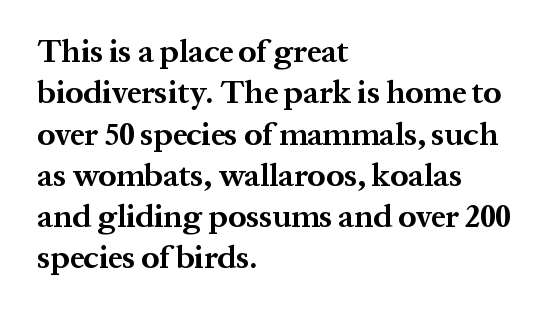
{"serif": "yes", "italic": "no", "bold": "yes", "weight": "bold", "width": "normal", "stroke_contrast": "medium", "x_height": "medium", "monospaced": "no", "underline": "no", "align": "left", "line_spacing": "normal", "line_spacing_ratio": 1.29, "letter_spacing": "normal", "letter_spacing_em": 0.0, "glyph_px": 32}
